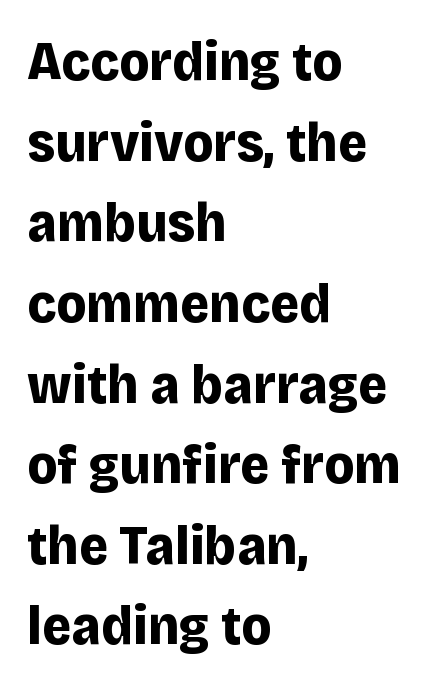
Observe the absence of serifs on each vertical stroke in this sample. These lines keep a tight, regular rhythm from letter to letter. Bare-footed words on every line. Evenly set lines give the paragraph a standard silhouette. Does the lettering tilt? It doesn't — this is upright. Caption: multi-line text, flush left, ragged right.
